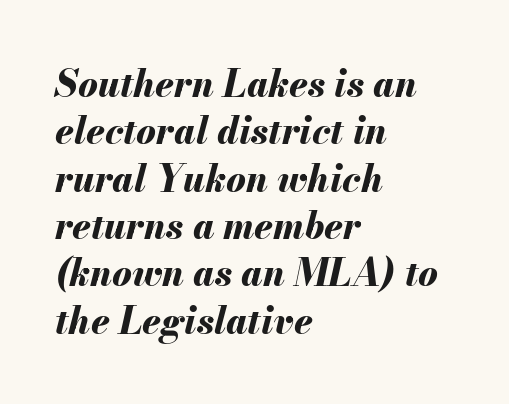
{"italic": "yes", "lean": "right", "slant_degrees": 13, "bold": "yes", "weight": "bold", "width": "normal", "stroke_contrast": "medium", "x_height": "small", "monospaced": "no", "underline": "no", "align": "left", "line_spacing": "normal", "line_spacing_ratio": 1.28, "letter_spacing": "normal", "letter_spacing_em": 0.0, "glyph_px": 37}
